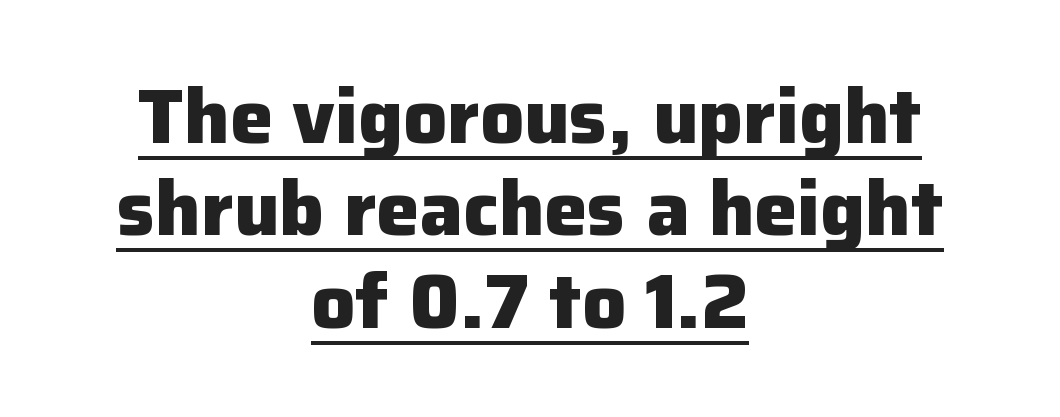
Q: Is the text bold? A: Yes.
Q: Is the text italic (slanted)? A: No, it is upright.
Q: Is the typeface a serif or a sans-serif typeface? A: Sans-serif.
Q: Is the text underlined? A: Yes.
Q: How is the paragraph aligned? A: Centered.
Q: Is the spacing between letters normal or unusually wide? A: Normal.
Q: Width (condensed, normal, or wide)? A: Normal.
Q: Stroke contrast? A: Low.
Q: x-height? A: Medium.
Q: Monospaced? A: No.
